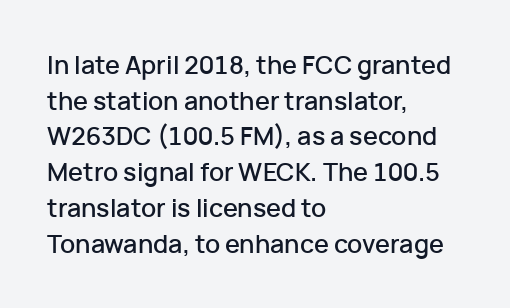
The image shows 25 px text type, upright; set left-aligned, normal line spacing (1.43x), normal letter spacing, not underlined.
